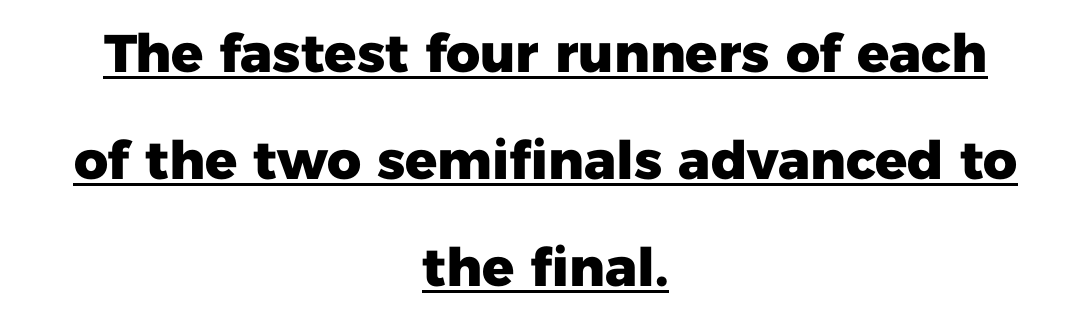
{"serif": "no", "italic": "no", "bold": "yes", "weight": "heavy", "width": "normal", "stroke_contrast": "low", "x_height": "medium", "monospaced": "no", "underline": "yes", "align": "center", "line_spacing": "loose", "line_spacing_ratio": 2.02, "letter_spacing": "normal", "letter_spacing_em": 0.0, "glyph_px": 53}
